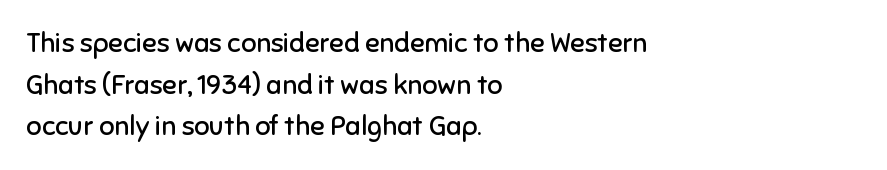
This sample uses an upright cut, with every glyph sitting square on the baseline. Lines of text with bare space underneath. The setting favours the left margin, as ordinary paragraphs usually do. Leading: standard. The typesetting does not lean heavy: it is not bold. You could call the tracking neutral — neither tight nor loose.
